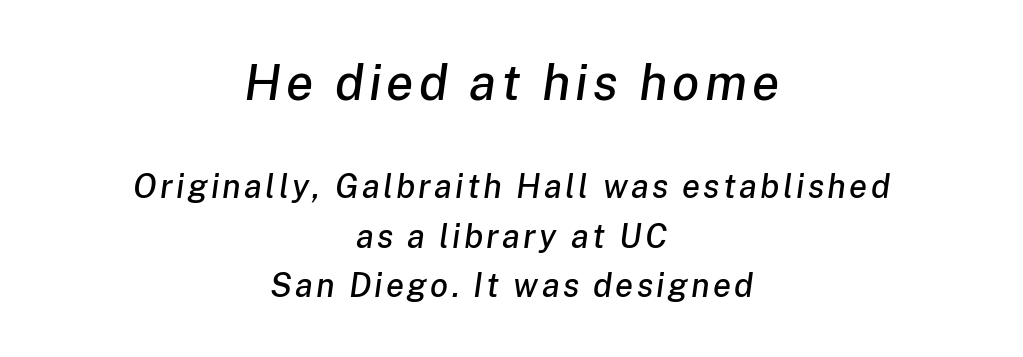
The image shows 50 px text type, italic (leaning right); set centered, normal line spacing (1.49x), not underlined; the first (top) block is 1.52x larger; low stroke contrast and a medium x-height.
